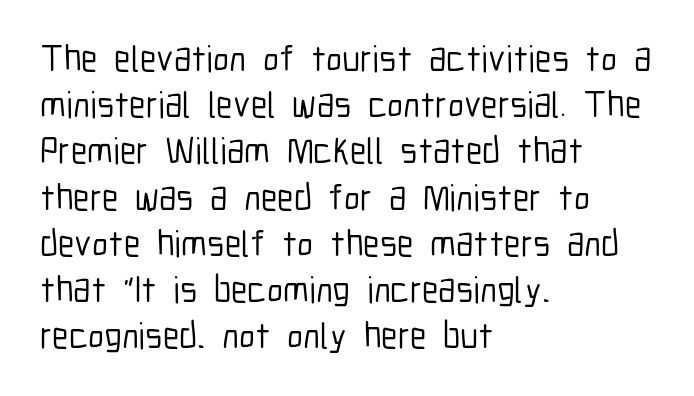
The image shows 37 px condensed sans-serif type, upright; set left-aligned, normal line spacing (1.25x), normal letter spacing, not underlined; low stroke contrast and a medium x-height.
